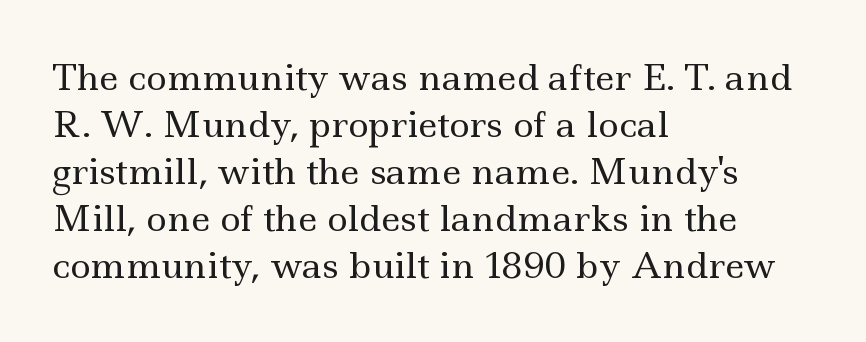
The image shows 35 px regular-weight, wide serif type, upright; set left-aligned, normal line spacing (1.34x), normal letter spacing, not underlined; a small x-height.
